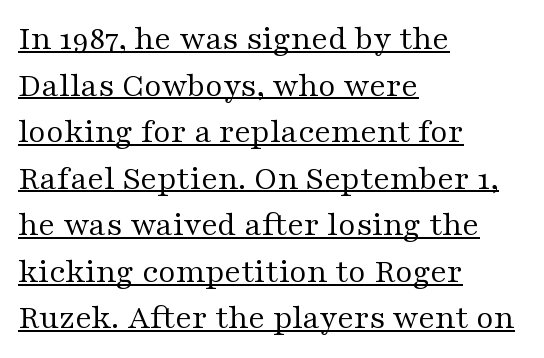
The image shows 34 px regular-weight, wide serif type, upright; set left-aligned, normal line spacing (1.37x), normal letter spacing, underlined; medium stroke contrast and a medium x-height.
